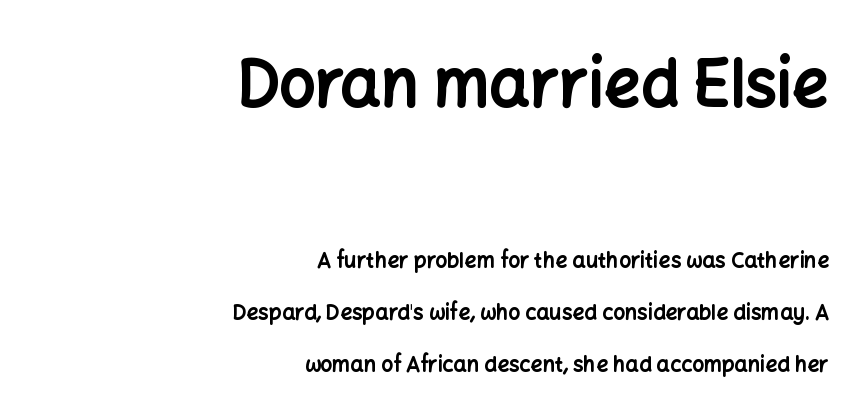
{"serif": "no", "italic": "no", "bold": "yes", "weight": "bold", "width": "normal", "stroke_contrast": "low", "x_height": "medium", "monospaced": "no", "underline": "no", "align": "right", "line_spacing": "loose", "line_spacing_ratio": 2.47, "letter_spacing": "normal", "letter_spacing_em": 0.0, "larger_block": "first", "size_ratio": 3.05, "glyph_px": 64}
